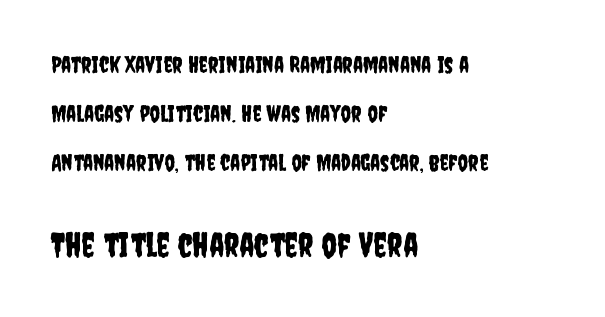
Q: Is the text italic (slanted)? A: No, it is upright.
Q: Is the typeface a serif or a sans-serif typeface? A: Sans-serif.
Q: Is the text underlined? A: No.
Q: How is the paragraph aligned? A: Left-aligned.
Q: Is the spacing between letters normal or unusually wide? A: Normal.
Q: Is the spacing between lines tight, normal or loose? A: Loose.
Q: Which block of text is set in a larger size, the first (top) or the second (bottom)? A: The second (bottom) one.
Q: Width (condensed, normal, or wide)? A: Condensed.
Q: Stroke contrast? A: Low.
Q: x-height? A: Large.
Q: Monospaced? A: No.
